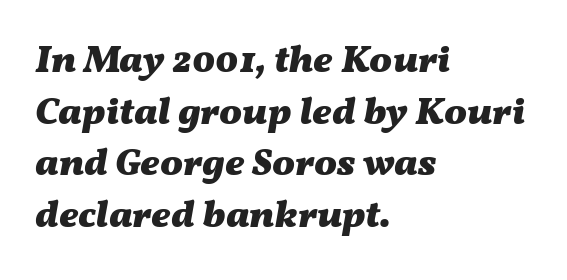
{"italic": "yes", "lean": "right", "slant_degrees": 11, "bold": "yes", "weight": "heavy", "width": "wide", "stroke_contrast": "medium", "x_height": "medium", "monospaced": "no", "underline": "no", "align": "left", "line_spacing": "normal", "line_spacing_ratio": 1.36, "letter_spacing": "normal", "letter_spacing_em": 0.0, "glyph_px": 38}
